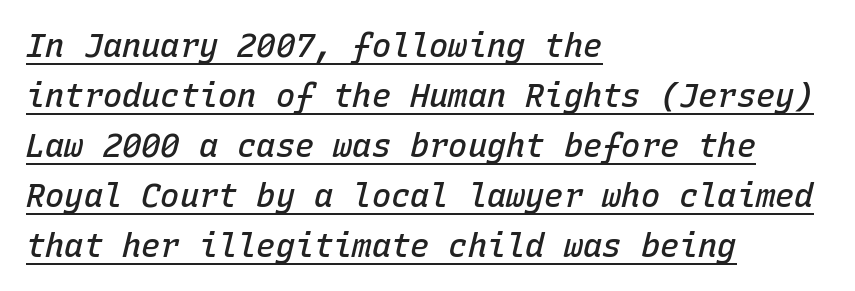
Q: Is the text bold? A: Semi-bold.
Q: Is the text italic (slanted)? A: Yes, it leans right by about 15 degrees.
Q: Is the text underlined? A: Yes.
Q: How is the paragraph aligned? A: Left-aligned.
Q: Is the spacing between letters normal or unusually wide? A: Normal.
Q: Is the spacing between lines tight, normal or loose? A: Normal.
Q: Width (condensed, normal, or wide)? A: Normal.
Q: Stroke contrast? A: Low.
Q: x-height? A: Medium.
Q: Monospaced? A: Yes.
